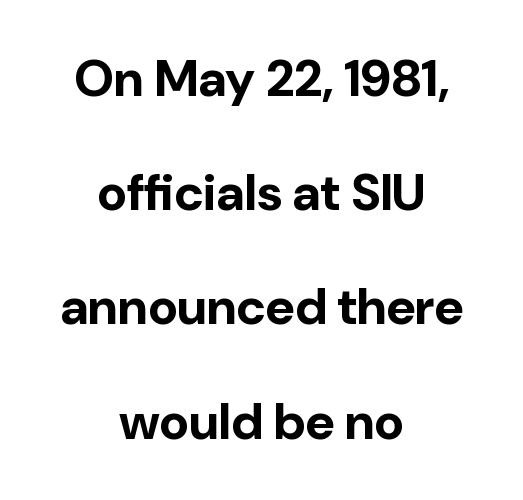
{"serif": "no", "italic": "no", "bold": "yes", "weight": "bold", "width": "normal", "stroke_contrast": "low", "x_height": "medium", "monospaced": "no", "underline": "no", "align": "center", "line_spacing": "loose", "line_spacing_ratio": 2.24, "letter_spacing": "normal", "letter_spacing_em": 0.0, "glyph_px": 51}
